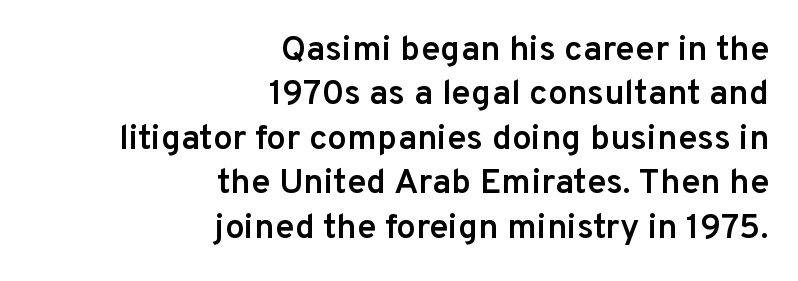
Q: Is the text bold? A: Semi-bold.
Q: Is the text italic (slanted)? A: No, it is upright.
Q: Is the typeface a serif or a sans-serif typeface? A: Sans-serif.
Q: Is the text underlined? A: No.
Q: How is the paragraph aligned? A: Right-aligned.
Q: Is the spacing between letters normal or unusually wide? A: Normal.
Q: Is the spacing between lines tight, normal or loose? A: Normal.
Q: Width (condensed, normal, or wide)? A: Normal.
Q: Stroke contrast? A: Low.
Q: x-height? A: Medium.
Q: Monospaced? A: No.
